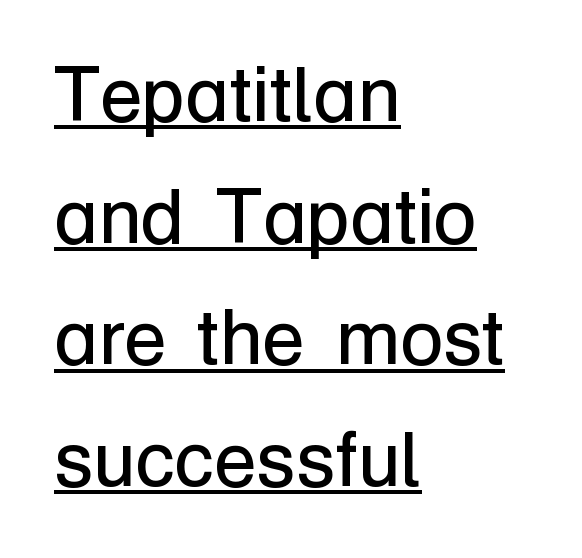
{"serif": "no", "italic": "no", "bold": "no", "weight": "regular", "width": "normal", "stroke_contrast": "low", "x_height": "medium", "monospaced": "no", "underline": "yes", "align": "left", "line_spacing": "normal", "line_spacing_ratio": 1.56, "letter_spacing": "normal", "letter_spacing_em": 0.0, "glyph_px": 78}
